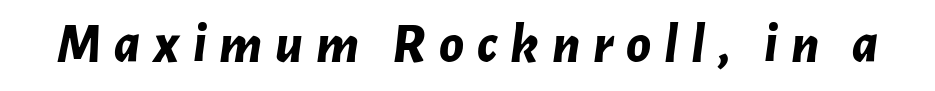
Q: Is the text bold? A: Yes.
Q: Is the text italic (slanted)? A: Yes, it leans right by about 7 degrees.
Q: Is the text underlined? A: No.
Q: Is the spacing between letters normal or unusually wide? A: Unusually wide.
Q: Width (condensed, normal, or wide)? A: Normal.
Q: Stroke contrast? A: Low.
Q: x-height? A: Medium.
Q: Monospaced? A: No.
